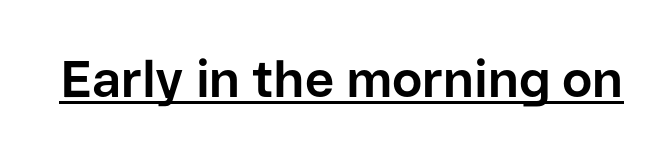
The image shows 51 px bold sans-serif type, upright; set normal letter spacing, underlined; low stroke contrast and a medium x-height.
